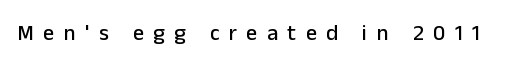
The image shows 22 px text type, upright; set unusually wide letter spacing (+0.43 em), not underlined.
